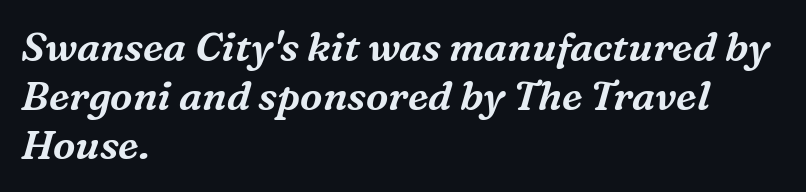
The image shows 40 px serif type, italic (leaning right); set left-aligned, line spacing 1.23x, normal letter spacing, not underlined; medium stroke contrast and a medium x-height.
